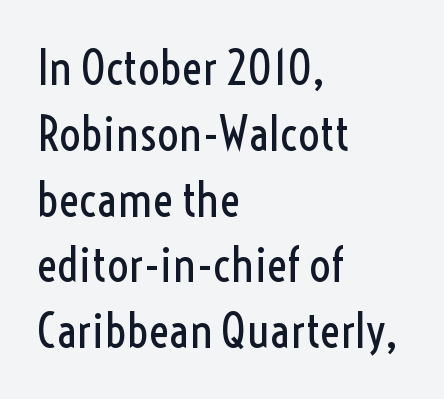
Caption: standard tracking, unaltered. The glyphs are unaccompanied by any horizontal stroke below them. Is this a fixed-width face? No — the glyphs have proportional, varying widths. Unlike a traditional serif, this face leaves its strokes unadorned. Normally led — the rows are evenly, conventionally spaced.
